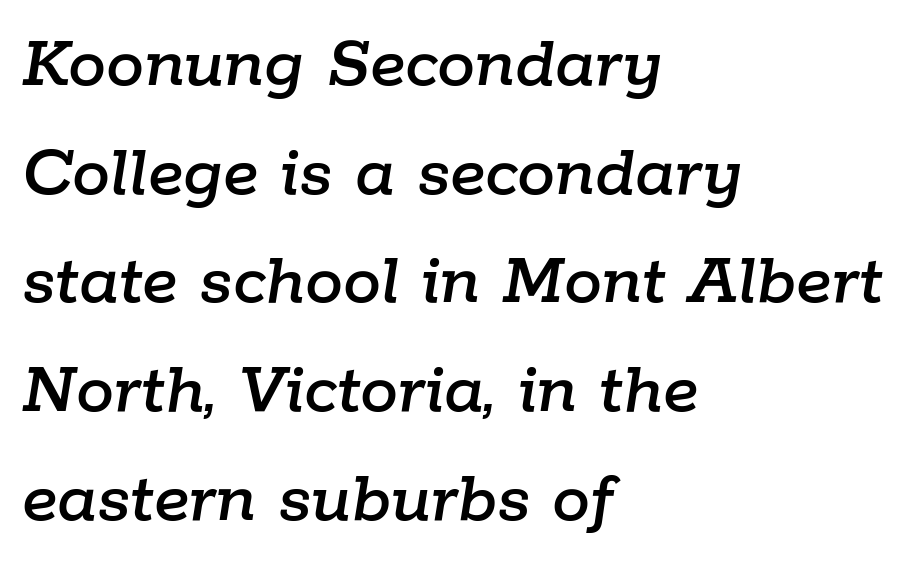
Q: Is the text italic (slanted)? A: Yes, it leans right by about 9 degrees.
Q: Is the text underlined? A: No.
Q: How is the paragraph aligned? A: Left-aligned.
Q: Is the spacing between letters normal or unusually wide? A: Normal.
Q: Is the spacing between lines tight, normal or loose? A: Normal.
Q: Width (condensed, normal, or wide)? A: Normal.
Q: Stroke contrast? A: Low.
Q: x-height? A: Medium.
Q: Monospaced? A: No.
